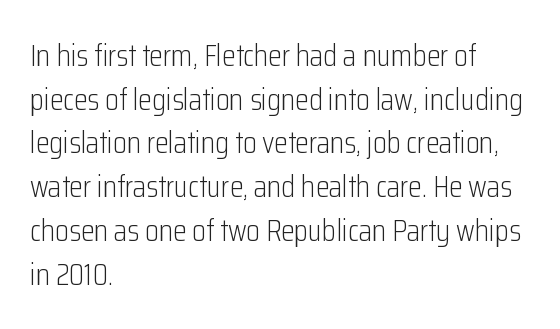
The strokes are not fattened; the text isn't bold. Has an underline been added? It has not. Character widths vary here, with narrow letters taking less room than wide ones. Serif or sans? Sans — the stroke terminals are bare.
